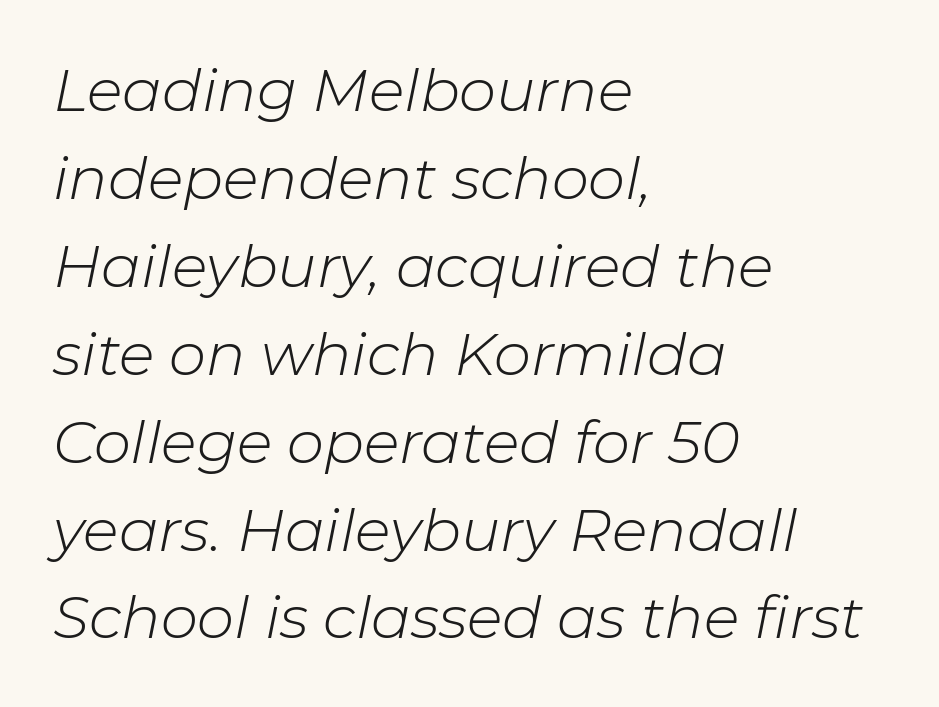
Q: Is the text bold? A: No.
Q: Is the text italic (slanted)? A: Yes, it leans right by about 11 degrees.
Q: Is the text underlined? A: No.
Q: How is the paragraph aligned? A: Left-aligned.
Q: Is the spacing between letters normal or unusually wide? A: Normal.
Q: Is the spacing between lines tight, normal or loose? A: Normal.
Q: Width (condensed, normal, or wide)? A: Normal.
Q: Stroke contrast? A: Low.
Q: x-height? A: Medium.
Q: Monospaced? A: No.
